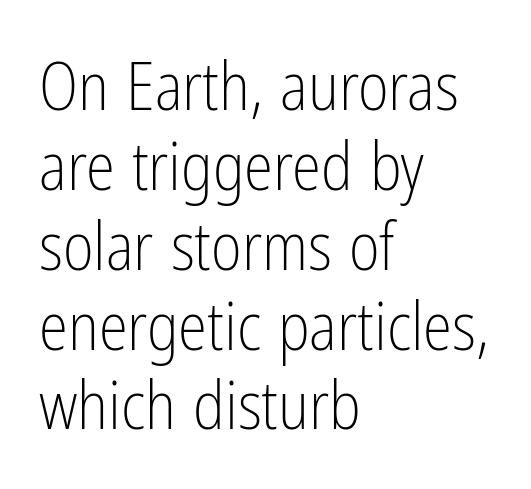
{"serif": "no", "italic": "no", "bold": "no", "weight": "light", "width": "condensed", "stroke_contrast": "low", "x_height": "medium", "monospaced": "no", "underline": "no", "align": "left", "line_spacing_ratio": 1.21, "letter_spacing": "normal", "letter_spacing_em": 0.0, "glyph_px": 66}
